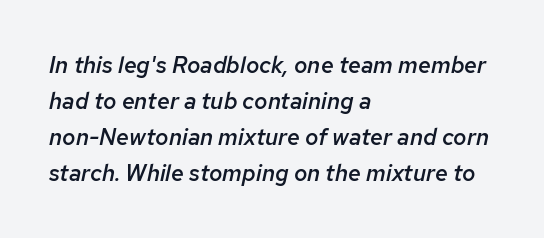
The image shows 23 px text type, italic (leaning right); set left-aligned, normal line spacing (1.56x), normal letter spacing, not underlined.
